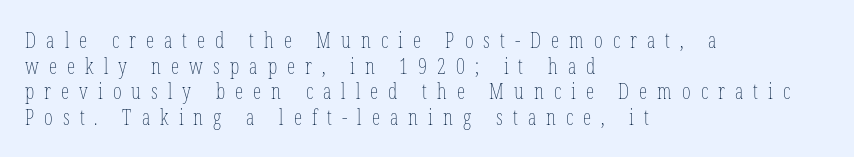
The words here are not underlined. Someone cranked the tracking dial way up on this one. One-word summary of the alignment: left. Summary of weight: not heavy and not bold. The lettering holds an erect, upright posture throughout.
